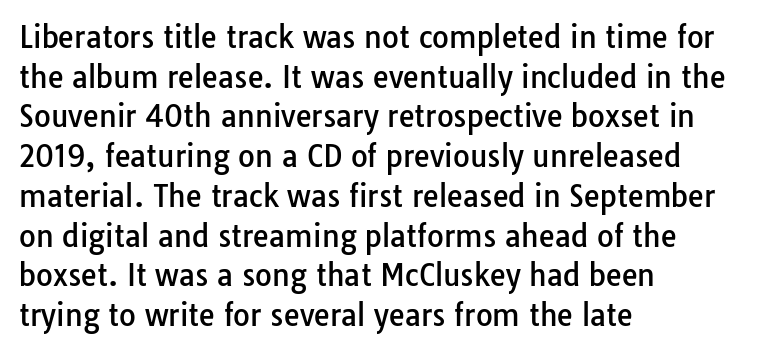
Rule under the text: the space is simply empty. Layout note: lines flush left. These lines were composed using upright roman letters. Do the characters align in a grid? No, the font is proportional. Note: no serifs on the glyphs.
